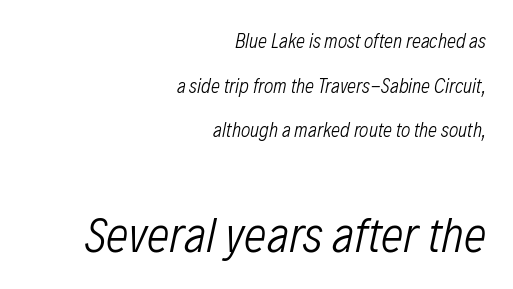
{"italic": "yes", "lean": "right", "slant_degrees": 12, "bold": "no", "weight": "light", "width": "condensed", "stroke_contrast": "low", "x_height": "medium", "monospaced": "no", "underline": "no", "align": "right", "line_spacing": "loose", "line_spacing_ratio": 2.23, "letter_spacing": "normal", "letter_spacing_em": 0.0, "larger_block": "second", "size_ratio": 2.5, "glyph_px": 50}
